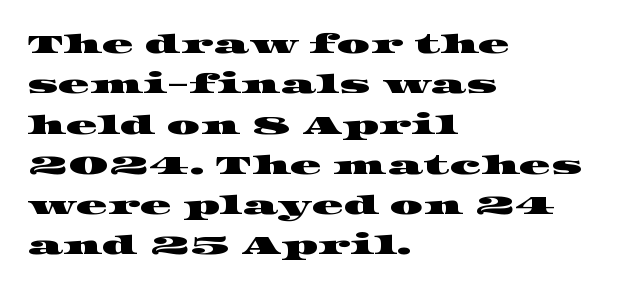
The image shows 26 px text type; set left-aligned, normal line spacing (1.55x), normal letter spacing, not underlined.
